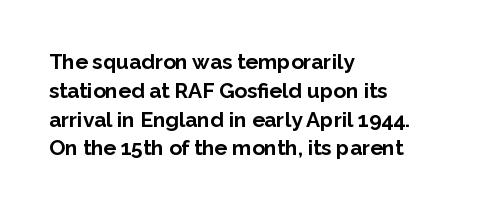
The image shows 21 px bold type, upright; set left-aligned, normal line spacing (1.37x), normal letter spacing, not underlined.
